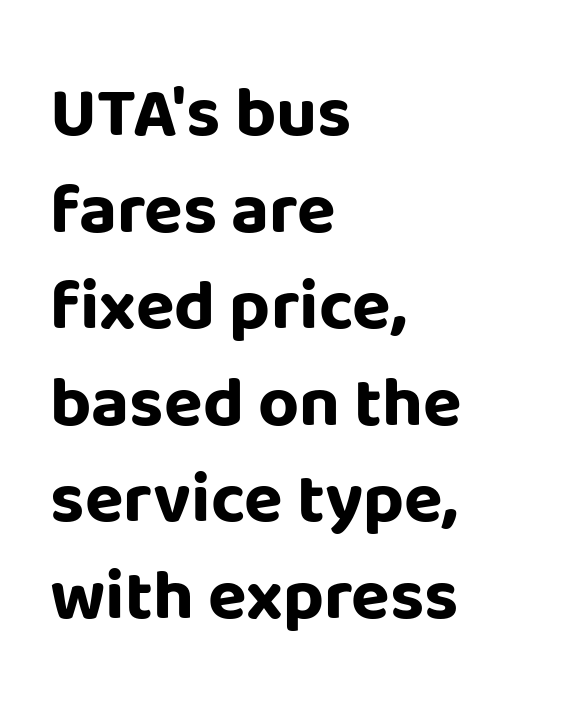
{"serif": "no", "italic": "no", "bold": "yes", "weight": "bold", "width": "normal", "stroke_contrast": "low", "x_height": "large", "monospaced": "no", "underline": "no", "align": "left", "line_spacing": "normal", "line_spacing_ratio": 1.36, "letter_spacing": "normal", "letter_spacing_em": 0.0, "glyph_px": 71}
